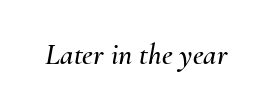
{"italic": "yes", "lean": "right", "slant_degrees": 10, "width": "normal", "stroke_contrast": "medium", "x_height": "small", "monospaced": "no", "underline": "no", "letter_spacing": "normal", "letter_spacing_em": 0.0, "glyph_px": 30}
